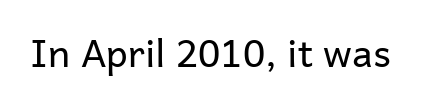
{"serif": "no", "italic": "no", "bold": "no", "weight": "regular", "width": "normal", "stroke_contrast": "low", "x_height": "medium", "monospaced": "no", "underline": "no", "letter_spacing": "normal", "letter_spacing_em": 0.0, "glyph_px": 38}
